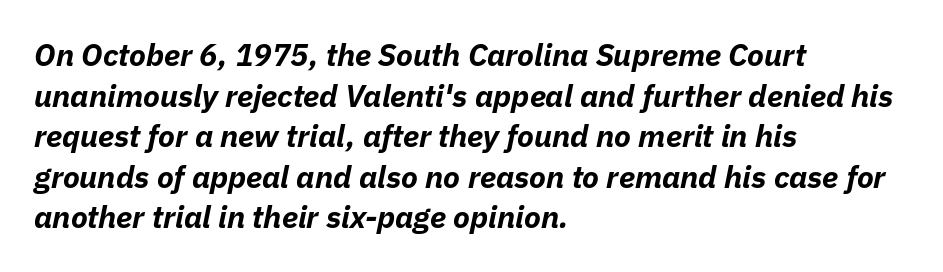
Q: Is the text bold? A: Yes.
Q: Is the text italic (slanted)? A: Yes, it leans right by about 11 degrees.
Q: Is the text underlined? A: No.
Q: How is the paragraph aligned? A: Left-aligned.
Q: Is the spacing between letters normal or unusually wide? A: Normal.
Q: Is the spacing between lines tight, normal or loose? A: Normal.
Q: Width (condensed, normal, or wide)? A: Normal.
Q: Stroke contrast? A: Low.
Q: x-height? A: Medium.
Q: Monospaced? A: No.
